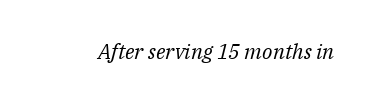
{"italic": "yes", "lean": "right", "slant_degrees": 14, "bold": "no", "underline": "no", "letter_spacing": "normal", "letter_spacing_em": 0.0, "glyph_px": 21}
